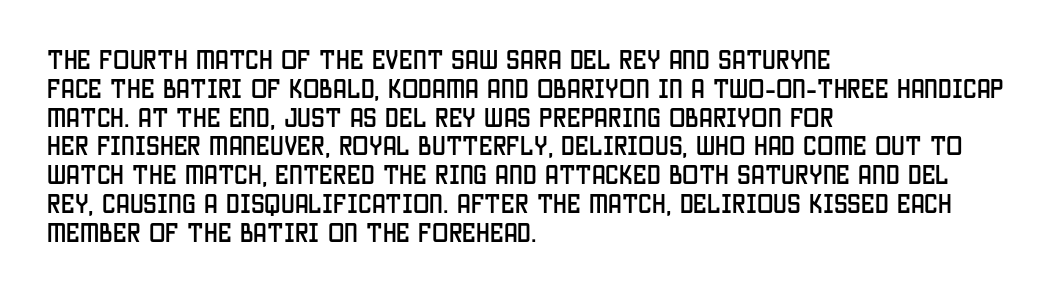
The image shows 22 px text type, upright; set left-aligned, normal line spacing (1.31x), normal letter spacing, not underlined.
